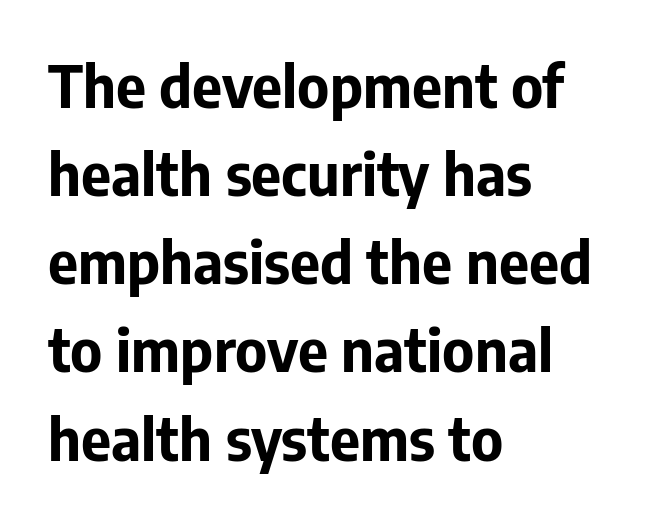
A normal amount of white space separates one row of letters from the next. Varying glyph widths throughout — classic text-font behaviour. This rendering leaves character spacing at its baseline value. The compositor pushed each line to the left boundary. Do the letters lean? They stand straight. Serif or sans? Sans — the stroke terminals are bare.
